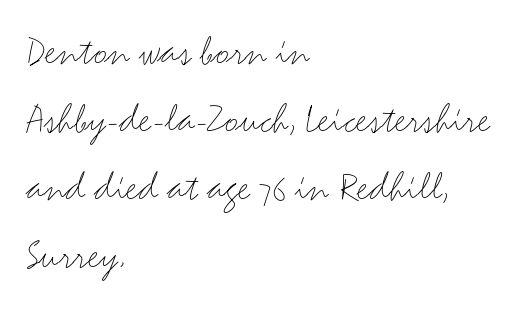
The image shows 43 px light, wide sans-serif type; set left-aligned, normal line spacing (1.58x), normal letter spacing, not underlined; medium stroke contrast and a small x-height.
